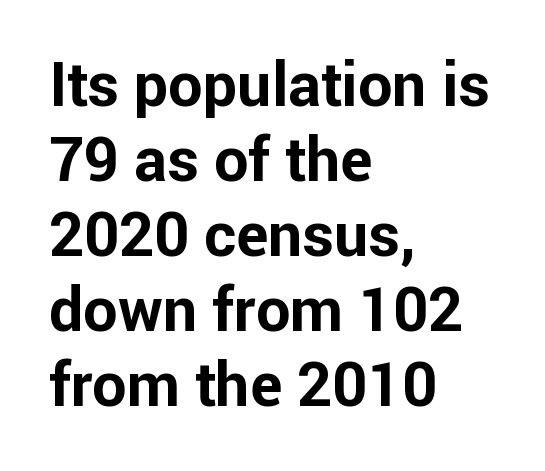
The image shows 61 px bold sans-serif type, upright; set left-aligned, line spacing 1.23x, normal letter spacing, not underlined; low stroke contrast and a medium x-height.
